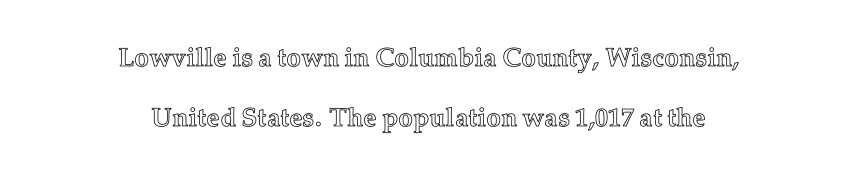
Q: Is the text italic (slanted)? A: No, it is upright.
Q: Is the text underlined? A: No.
Q: How is the paragraph aligned? A: Centered.
Q: Is the spacing between letters normal or unusually wide? A: Normal.
Q: Is the spacing between lines tight, normal or loose? A: Loose.
